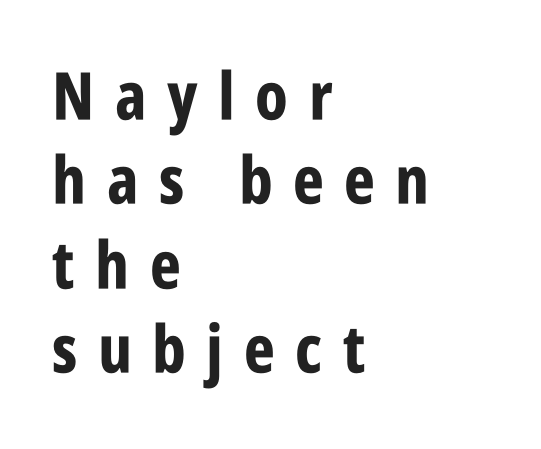
The image shows 66 px bold, condensed sans-serif type, upright; set left-aligned, normal line spacing (1.28x), unusually wide letter spacing (+0.31 em), not underlined; low stroke contrast and a large x-height.
